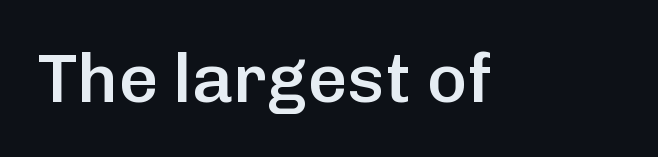
{"serif": "no", "italic": "no", "bold": "semi", "weight": "semibold", "width": "normal", "stroke_contrast": "low", "x_height": "medium", "monospaced": "no", "underline": "no", "letter_spacing": "normal", "letter_spacing_em": 0.0, "glyph_px": 69}
